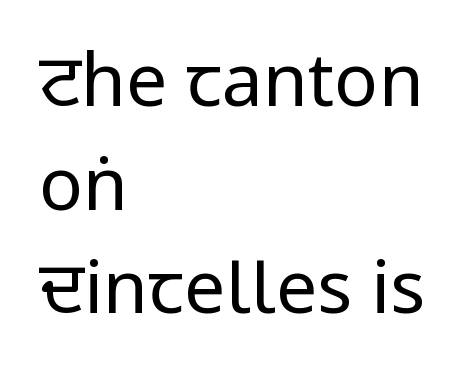
The image shows 73 px regular-weight, condensed sans-serif type, upright; set left-aligned, normal line spacing (1.42x), normal letter spacing, not underlined; low stroke contrast and a large x-height.
